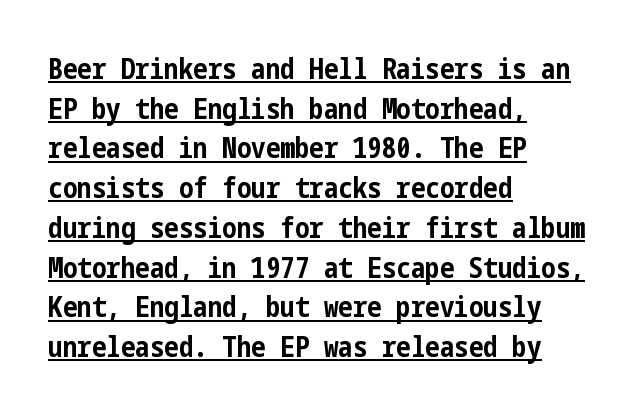
Q: Is the text bold? A: Yes.
Q: Is the text italic (slanted)? A: No, it is upright.
Q: Is the typeface a serif or a sans-serif typeface? A: Sans-serif.
Q: Is the text underlined? A: Yes.
Q: How is the paragraph aligned? A: Left-aligned.
Q: Is the spacing between letters normal or unusually wide? A: Normal.
Q: Is the spacing between lines tight, normal or loose? A: Normal.
Q: Width (condensed, normal, or wide)? A: Condensed.
Q: Stroke contrast? A: Low.
Q: x-height? A: Medium.
